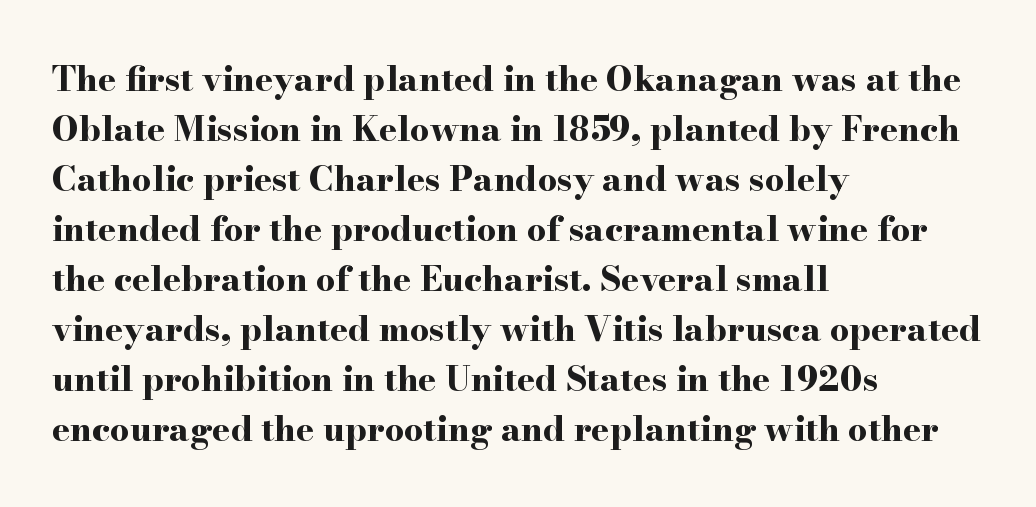
The image shows 34 px bold, wide serif type, upright; set left-aligned, normal line spacing (1.47x), normal letter spacing, not underlined; high stroke contrast and a small x-height.
